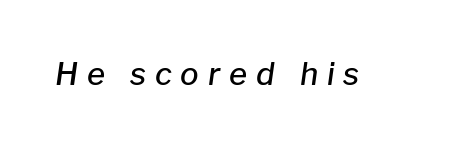
{"italic": "yes", "lean": "right", "slant_degrees": 8, "bold": "semi", "weight": "semibold", "width": "normal", "stroke_contrast": "low", "x_height": "medium", "monospaced": "no", "underline": "no", "letter_spacing": "wide", "letter_spacing_em": 0.29, "glyph_px": 31}
